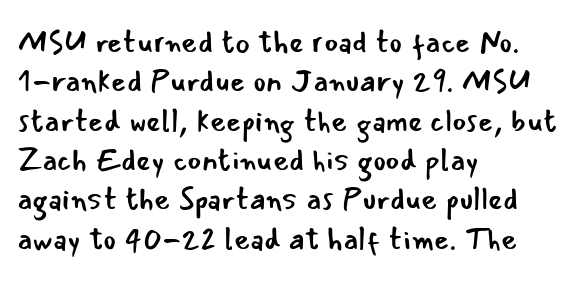
The paragraph shown leans on its left margin. The typesetting does not lean heavy: it is not bold. The letters advance in unequal steps, a hallmark of proportional type. The lettering stays uniformly vertical, giving the passage a roman look.
